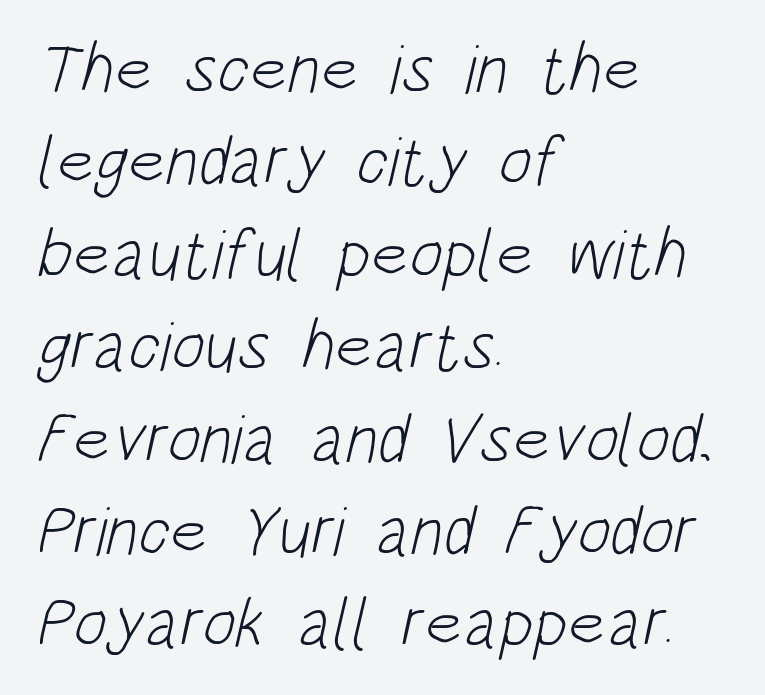
The image shows 70 px light, condensed sans-serif type; set left-aligned, normal line spacing (1.32x), normal letter spacing, not underlined; low stroke contrast and a large x-height.
